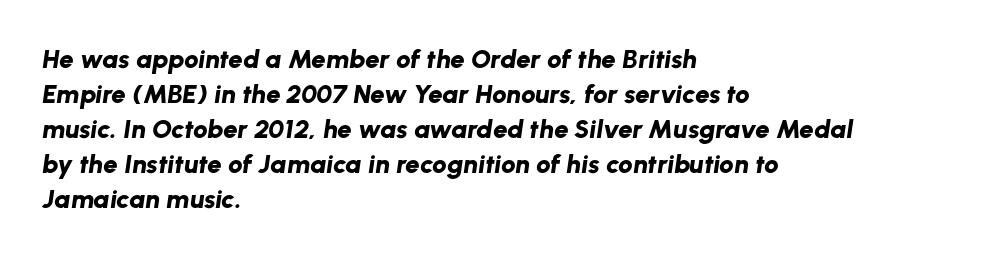
A typesetter would call this leading conventional body-copy spacing. Check the space under the baseline: it is left empty. The sample has been set heavy, in full bold. Inter-character spacing is left at the font's built-in metrics.
